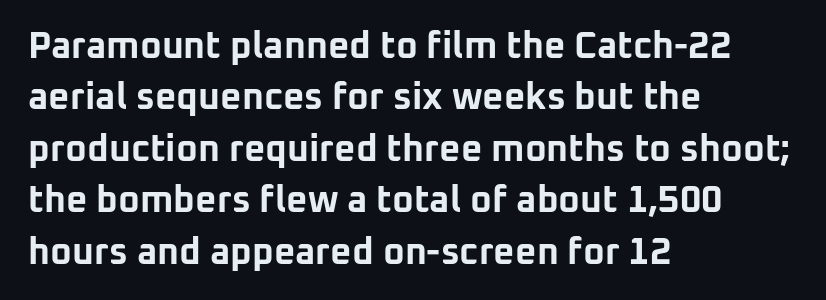
The paragraph shown leans on its left margin. Are there feet on the stems? There aren't — it's a sans. A typesetter would mark this as roman, not italic. Does the leading feel generous? No, just average. The letterforms sit shoulder to shoulder at normal distance. These lines are rendered in a variable-pitch font.
